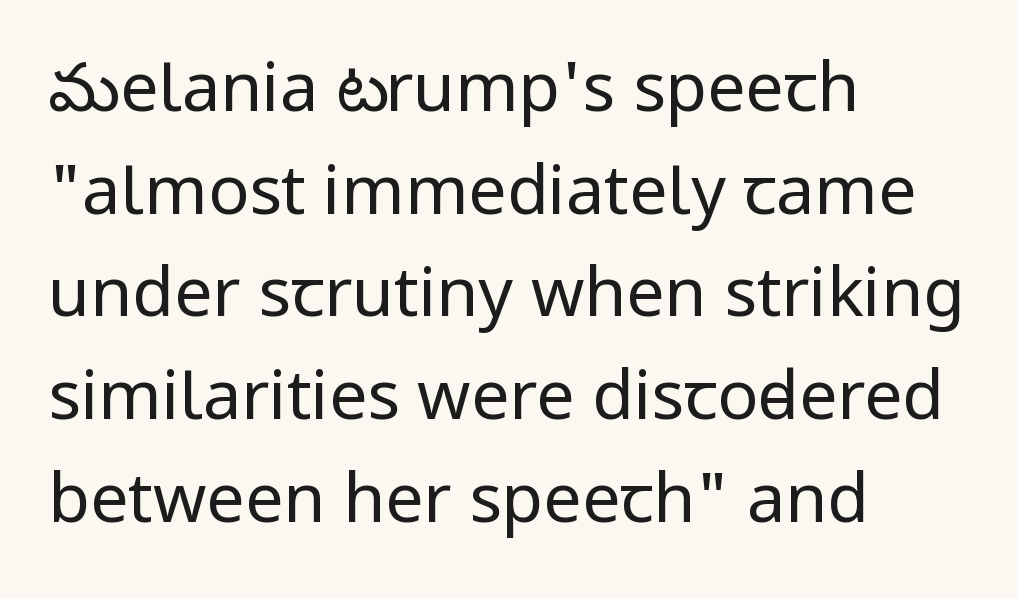
A normal amount of white space separates one row of letters from the next. Decoration check: the copy has no underline. Italic? Not at all — the glyphs are vertical. The lines in this sample share a left origin and differ only in where they stop.
